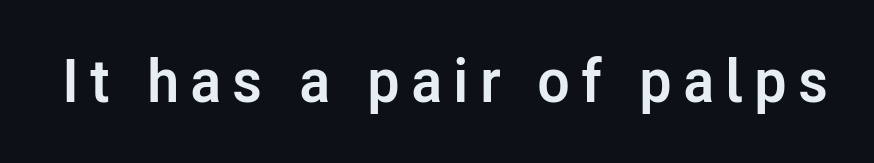
Q: Is the text bold? A: Yes.
Q: Is the text italic (slanted)? A: No, it is upright.
Q: Is the typeface a serif or a sans-serif typeface? A: Sans-serif.
Q: Is the text underlined? A: No.
Q: Width (condensed, normal, or wide)? A: Normal.
Q: Stroke contrast? A: Low.
Q: x-height? A: Medium.
Q: Monospaced? A: No.
